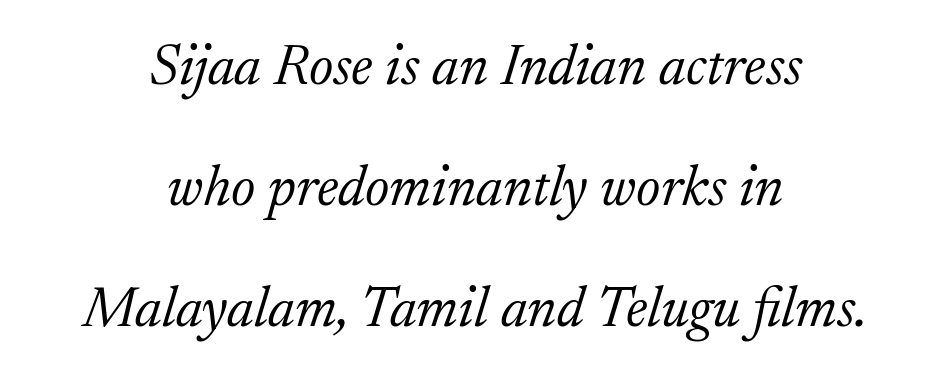
Q: Is the text bold? A: No.
Q: Is the text italic (slanted)? A: Yes, it leans right by about 17 degrees.
Q: Is the typeface a serif or a sans-serif typeface? A: Serif.
Q: Is the text underlined? A: No.
Q: How is the paragraph aligned? A: Centered.
Q: Is the spacing between letters normal or unusually wide? A: Normal.
Q: Is the spacing between lines tight, normal or loose? A: Loose.
Q: Width (condensed, normal, or wide)? A: Normal.
Q: Stroke contrast? A: Low.
Q: x-height? A: Medium.
Q: Monospaced? A: No.
